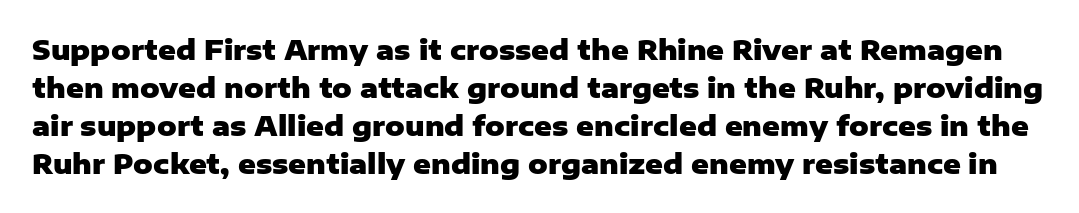
Interline gaps are of average width in this sample. The rendering uses a bold face; every stroke is thick and dark. Look at the tracking — it's just the regular setting, nothing added. In terms of posture, this sample is upright. Check the space under the baseline: it is left empty.
